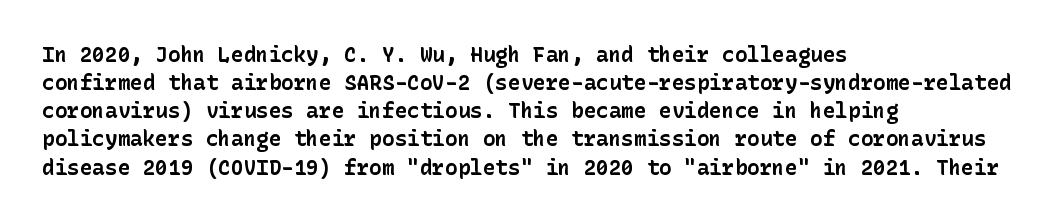
{"italic": "no", "bold": "yes", "underline": "no", "align": "left", "line_spacing": "normal", "line_spacing_ratio": 1.34, "letter_spacing": "normal", "letter_spacing_em": 0.0, "glyph_px": 21}
